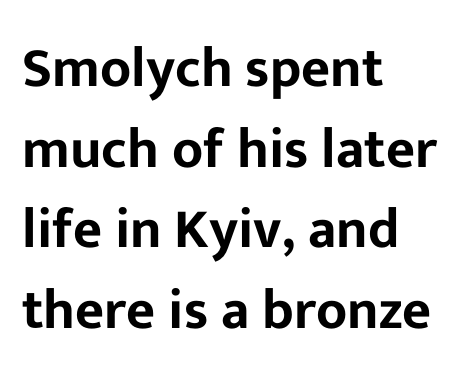
Quick note: underline off. When letters stand straight like this, we call the style roman or upright. Summary of vertical rhythm: regular, with standard interline spacing. The ragged edge is on the right, which tells us the setting is flush left. This rendering employs a face without finishing strokes, i.e., a sans-serif.
